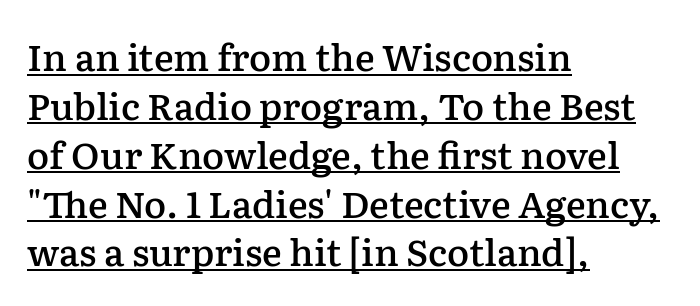
{"serif": "yes", "italic": "no", "bold": "semi", "weight": "semibold", "width": "normal", "stroke_contrast": "low", "x_height": "medium", "monospaced": "no", "underline": "yes", "align": "left", "line_spacing": "normal", "line_spacing_ratio": 1.32, "letter_spacing": "normal", "letter_spacing_em": 0.0, "glyph_px": 37}
